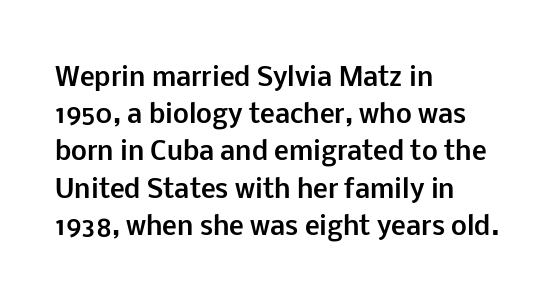
Q: Is the text bold? A: Yes.
Q: Is the text italic (slanted)? A: No, it is upright.
Q: Is the text underlined? A: No.
Q: How is the paragraph aligned? A: Left-aligned.
Q: Is the spacing between letters normal or unusually wide? A: Normal.
Q: Is the spacing between lines tight, normal or loose? A: Normal.
